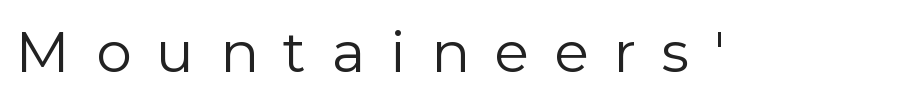
{"serif": "no", "italic": "no", "bold": "no", "weight": "regular", "width": "normal", "stroke_contrast": "low", "x_height": "medium", "monospaced": "no", "underline": "no", "letter_spacing": "wide", "letter_spacing_em": 0.44, "glyph_px": 57}
